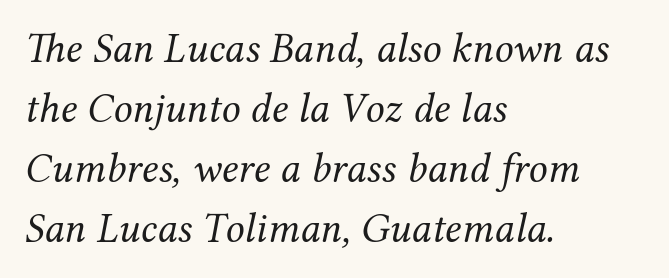
Yep, those are serifs on the letters. This rendering leaves character spacing at its baseline value. Just letters on the line, the space beneath them empty. Does the leading feel generous? No, just average. Yep, that's italic — everything's leaning. The text block is weighted toward the left margin, trailing off unevenly rightward.
